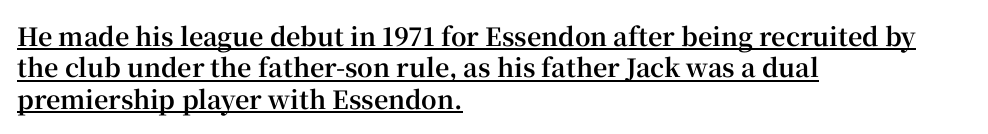
The image shows 25 px bold type, upright; set left-aligned, normal line spacing (1.26x), normal letter spacing, underlined.
